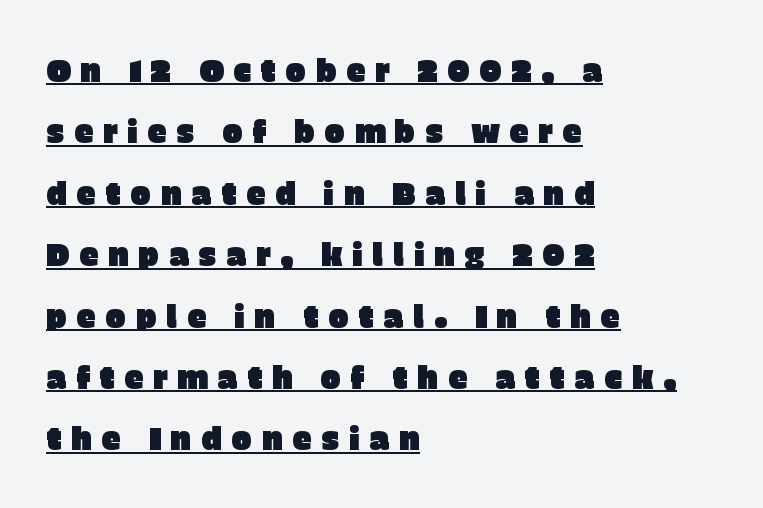
{"serif": "no", "italic": "no", "width": "normal", "stroke_contrast": "low", "x_height": "large", "monospaced": "no", "underline": "yes", "align": "left", "line_spacing": "loose", "line_spacing_ratio": 1.98, "letter_spacing": "wide", "letter_spacing_em": 0.3, "glyph_px": 31}
